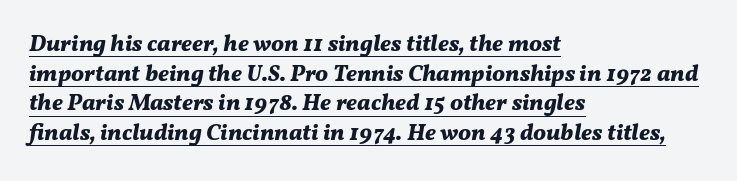
{"italic": "yes", "lean": "right", "slant_degrees": 11, "bold": "yes", "underline": "yes", "align": "left", "line_spacing": "normal", "line_spacing_ratio": 1.29, "letter_spacing": "normal", "letter_spacing_em": 0.0, "glyph_px": 23}
